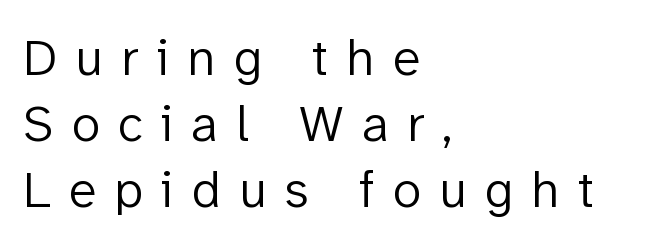
The image shows 52 px light sans-serif type, upright; set left-aligned, normal line spacing (1.27x), unusually wide letter spacing (+0.35 em), not underlined; low stroke contrast and a medium x-height.
